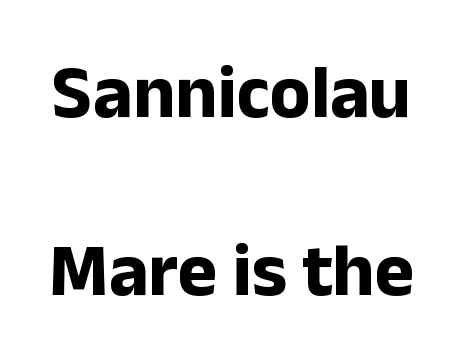
Do the letters lean? They stand straight. Letter spacing: default. A typesetter would call this proportional, since set widths differ per character. The characters display no serif detailing; their extremities are plain. The string is rendered with underlining switched off.
